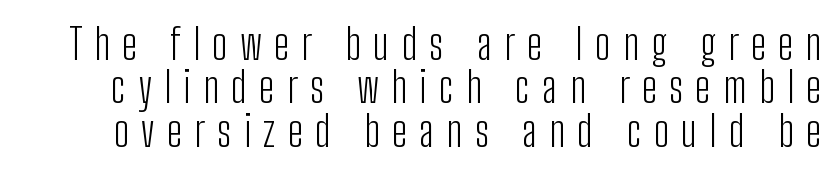
{"serif": "no", "italic": "no", "bold": "no", "weight": "light", "width": "condensed", "stroke_contrast": "low", "x_height": "medium", "monospaced": "no", "underline": "no", "line_spacing": "tight", "line_spacing_ratio": 1.01, "letter_spacing": "wide", "letter_spacing_em": 0.29, "glyph_px": 43}
